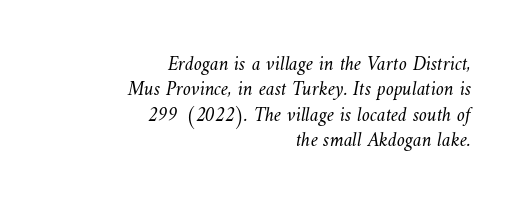
{"bold": "no", "underline": "no", "align": "right", "line_spacing": "normal", "line_spacing_ratio": 1.27, "letter_spacing": "normal", "letter_spacing_em": 0.0, "glyph_px": 20}
